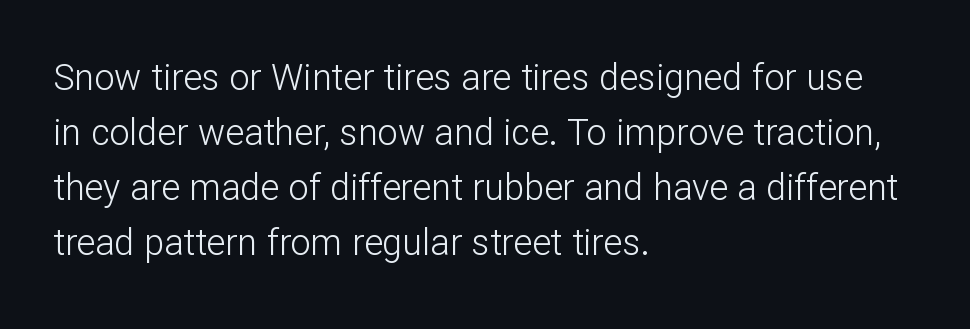
{"serif": "no", "italic": "no", "bold": "no", "weight": "light", "width": "normal", "stroke_contrast": "low", "x_height": "medium", "monospaced": "no", "underline": "no", "align": "left", "line_spacing": "normal", "line_spacing_ratio": 1.53, "letter_spacing": "normal", "letter_spacing_em": 0.0, "glyph_px": 36}
